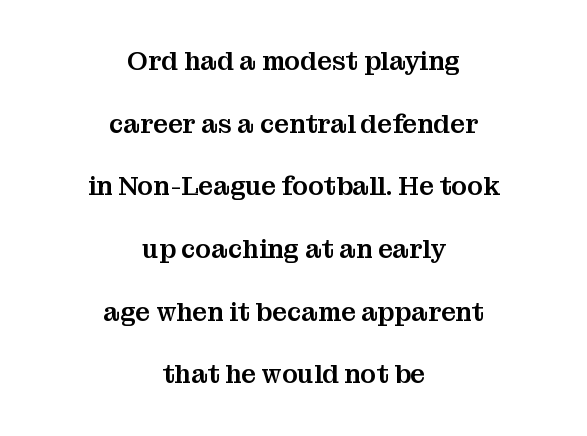
{"italic": "no", "underline": "no", "align": "center", "line_spacing": "loose", "line_spacing_ratio": 2.41, "letter_spacing": "normal", "letter_spacing_em": 0.0, "glyph_px": 26}
